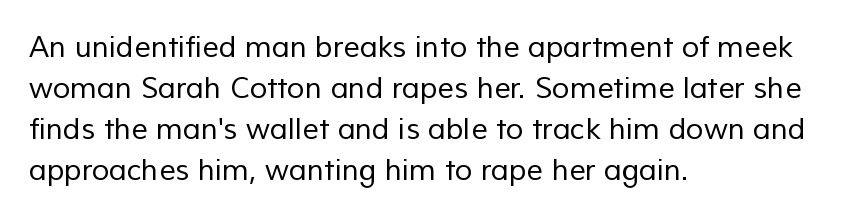
{"serif": "no", "bold": "no", "weight": "regular", "width": "normal", "stroke_contrast": "low", "x_height": "medium", "monospaced": "no", "underline": "no", "align": "left", "line_spacing": "normal", "line_spacing_ratio": 1.41, "letter_spacing": "normal", "letter_spacing_em": 0.0, "glyph_px": 29}
